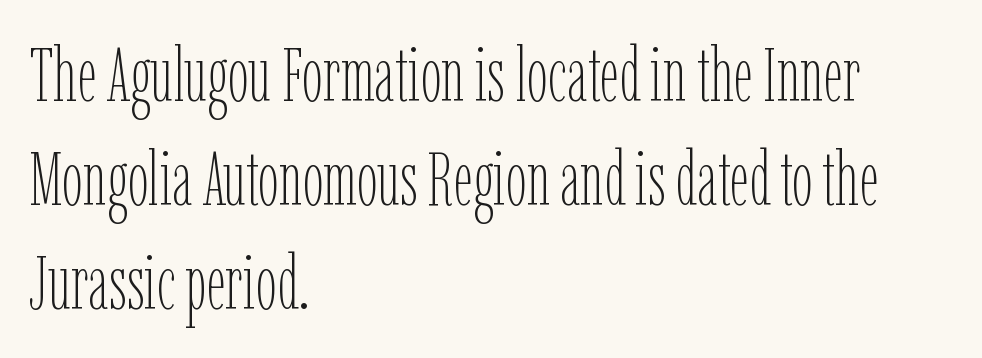
{"italic": "no", "bold": "no", "weight": "thin", "width": "condensed", "stroke_contrast": "low", "x_height": "medium", "monospaced": "no", "underline": "no", "align": "left", "line_spacing": "normal", "line_spacing_ratio": 1.39, "letter_spacing": "normal", "letter_spacing_em": 0.0, "glyph_px": 75}
